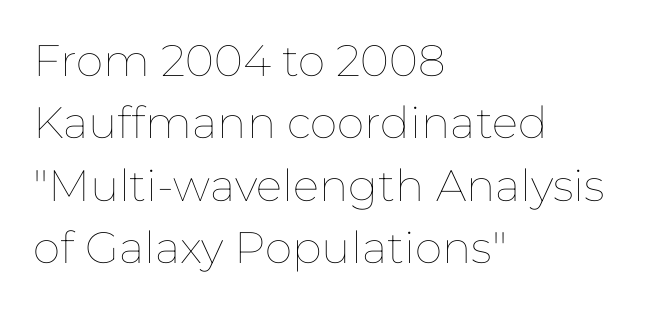
Q: Is the text bold? A: No.
Q: Is the text italic (slanted)? A: No, it is upright.
Q: Is the text underlined? A: No.
Q: How is the paragraph aligned? A: Left-aligned.
Q: Is the spacing between letters normal or unusually wide? A: Normal.
Q: Is the spacing between lines tight, normal or loose? A: Normal.
Q: Width (condensed, normal, or wide)? A: Normal.
Q: Stroke contrast? A: Low.
Q: x-height? A: Medium.
Q: Monospaced? A: No.
